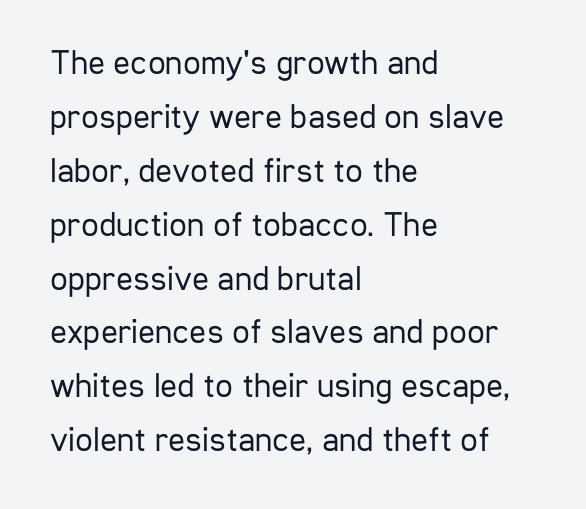
Q: Is the text bold? A: No.
Q: Is the text italic (slanted)? A: No, it is upright.
Q: Is the typeface a serif or a sans-serif typeface? A: Sans-serif.
Q: Is the text underlined? A: No.
Q: How is the paragraph aligned? A: Left-aligned.
Q: Is the spacing between letters normal or unusually wide? A: Normal.
Q: Is the spacing between lines tight, normal or loose? A: Normal.
Q: Width (condensed, normal, or wide)? A: Condensed.
Q: Stroke contrast? A: Low.
Q: x-height? A: Medium.
Q: Monospaced? A: No.
